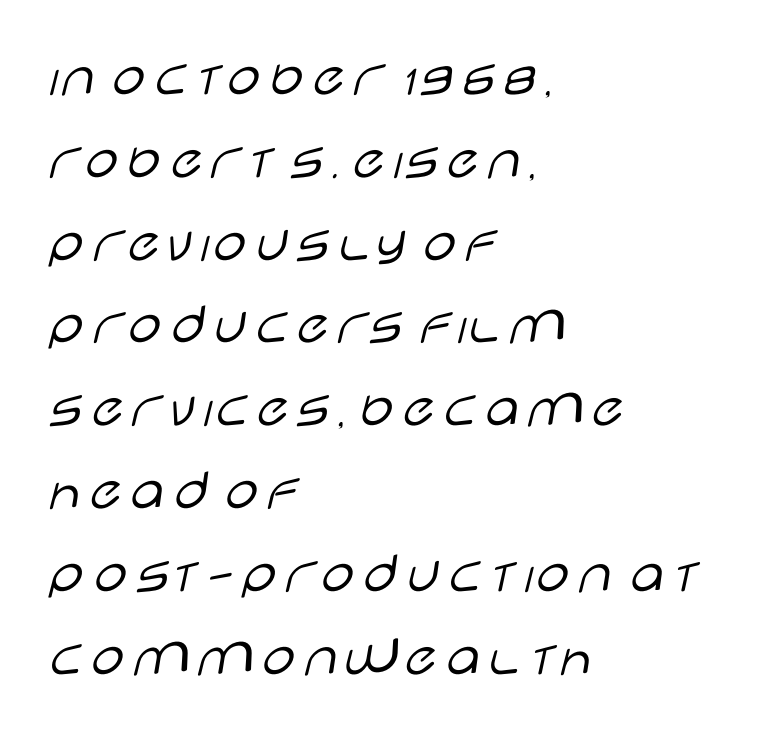
Q: Is the text bold? A: No.
Q: Is the text italic (slanted)? A: Yes.
Q: Is the typeface a serif or a sans-serif typeface? A: Sans-serif.
Q: Is the text underlined? A: No.
Q: How is the paragraph aligned? A: Left-aligned.
Q: Is the spacing between letters normal or unusually wide? A: Normal.
Q: Is the spacing between lines tight, normal or loose? A: Normal.
Q: Width (condensed, normal, or wide)? A: Wide.
Q: Stroke contrast? A: Low.
Q: x-height? A: Large.
Q: Monospaced? A: No.
